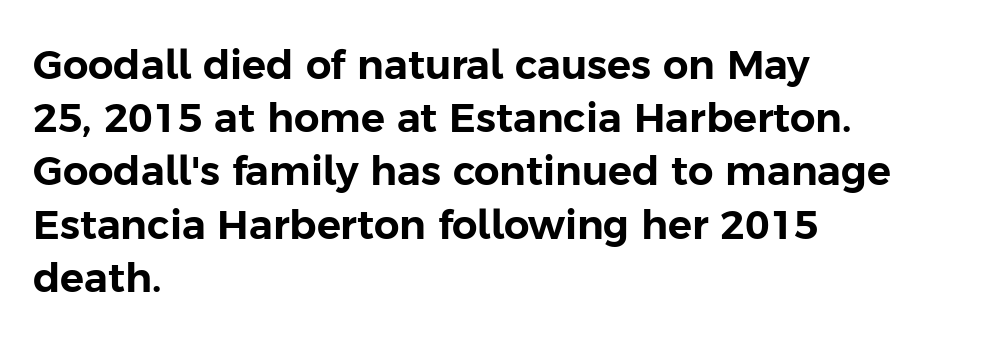
Words appear dense and cohesive because spacing is normal. Beneath every word, the page is bare. This is the regular roman posture of the typeface. A student would call this left alignment; a typographer would say flush left, rag right. Note: no serifs on the glyphs. Varying glyph widths throughout — classic text-font behaviour.
